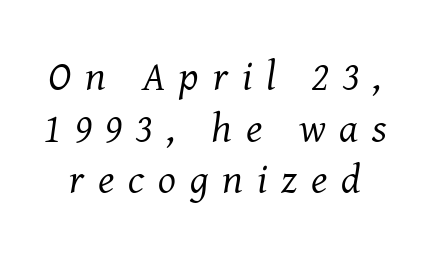
{"serif": "yes", "italic": "yes", "lean": "right", "slant_degrees": 8, "bold": "no", "weight": "regular", "width": "normal", "stroke_contrast": "medium", "x_height": "medium", "monospaced": "no", "underline": "no", "line_spacing_ratio": 1.23, "letter_spacing": "wide", "letter_spacing_em": 0.33, "glyph_px": 42}
